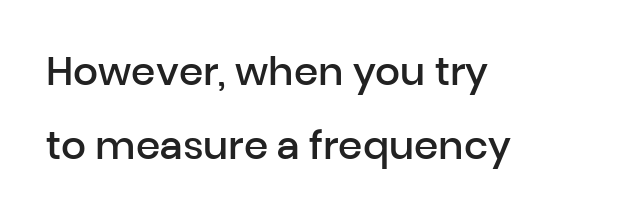
{"serif": "no", "italic": "no", "bold": "semi", "weight": "semibold", "width": "normal", "stroke_contrast": "low", "x_height": "medium", "monospaced": "no", "underline": "no", "align": "left", "line_spacing": "loose", "line_spacing_ratio": 1.91, "letter_spacing": "normal", "letter_spacing_em": 0.0, "glyph_px": 39}
